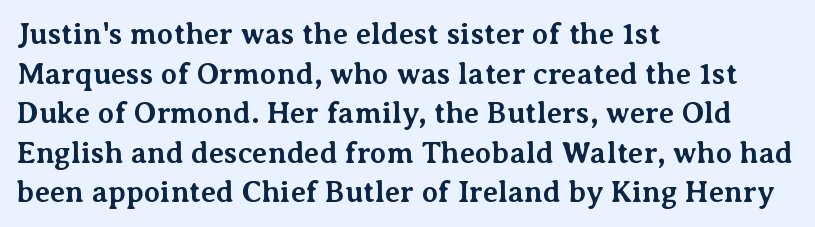
{"serif": "yes", "italic": "no", "bold": "yes", "weight": "bold", "width": "normal", "stroke_contrast": "medium", "x_height": "medium", "monospaced": "no", "underline": "no", "align": "left", "line_spacing": "normal", "line_spacing_ratio": 1.32, "letter_spacing": "normal", "letter_spacing_em": 0.0, "glyph_px": 30}
